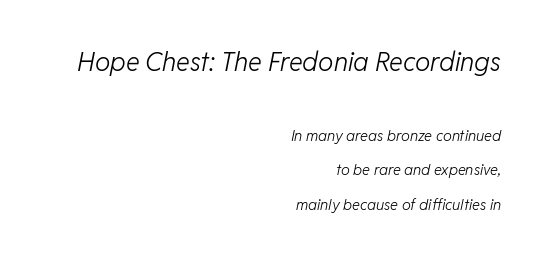
The image shows 26 px text type, italic (leaning right); set right-aligned, loose line spacing (2.3x), normal letter spacing, not underlined; the first (top) block is 1.73x larger.
